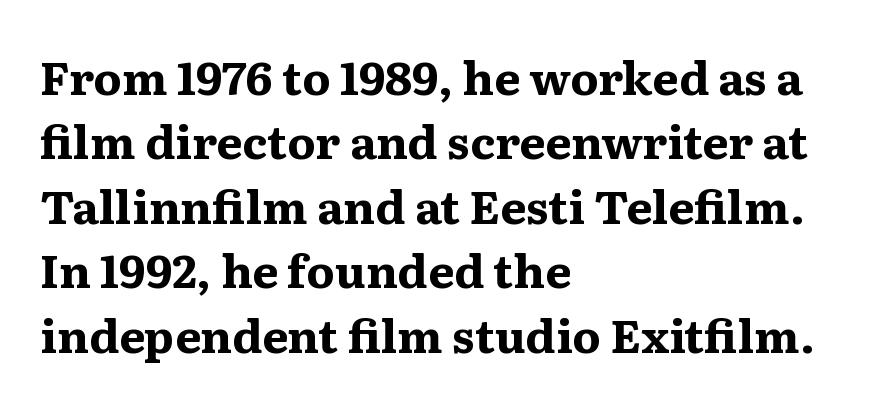
In terms of letterspacing, this is plain default setting. The letters advance in unequal steps, a hallmark of proportional type. Check the space under the baseline: it is left empty. To sum up the face: it has serifs. Each new line begins a customary step beneath the previous one.
